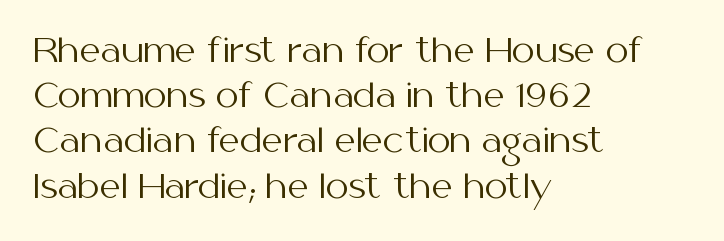
The space beneath each line is pristine and unruled. What's the leading like? Ordinary, nothing unusual. Line beginnings align vertically; line endings do not. Serifs: no, the terminals of the letterforms are clean.
